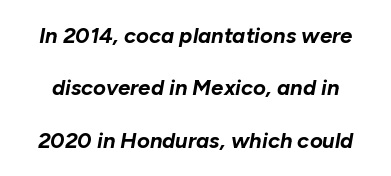
Letter spacing: default. The leading is generous, giving the passage an open texture. If you drew a line through each stem, it would be angled. Clear beneath every line of the passage. Pretty heavy lettering here — definitely bold.
